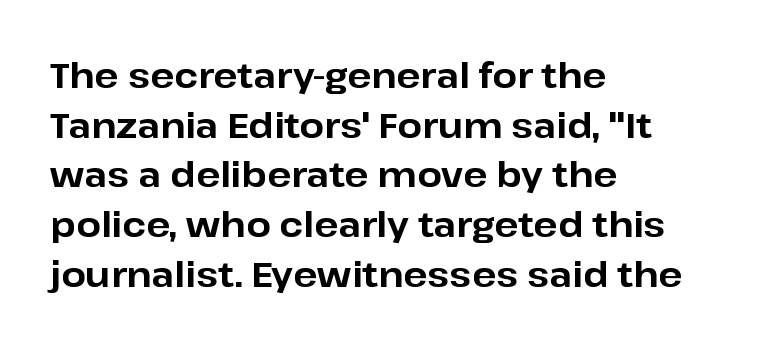
The image shows 35 px bold sans-serif type, upright; set left-aligned, normal line spacing (1.42x), normal letter spacing, not underlined; low stroke contrast and a medium x-height.
